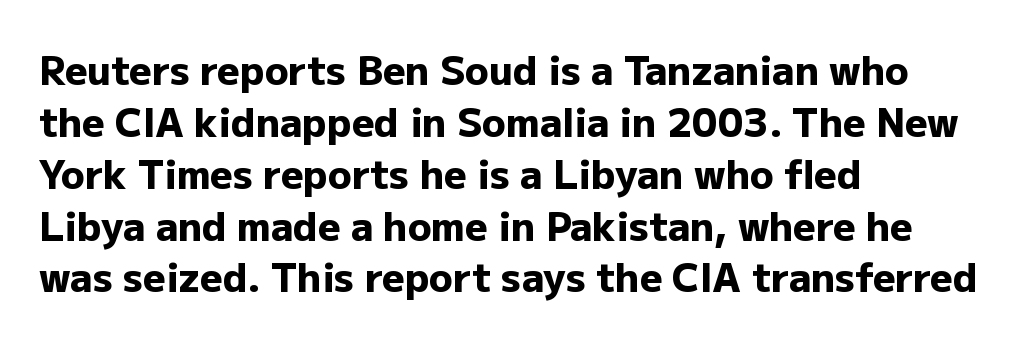
Q: Is the text bold? A: Yes.
Q: Is the text italic (slanted)? A: No, it is upright.
Q: Is the typeface a serif or a sans-serif typeface? A: Sans-serif.
Q: Is the text underlined? A: No.
Q: How is the paragraph aligned? A: Left-aligned.
Q: Is the spacing between letters normal or unusually wide? A: Normal.
Q: Is the spacing between lines tight, normal or loose? A: Normal.
Q: Width (condensed, normal, or wide)? A: Normal.
Q: Stroke contrast? A: Low.
Q: x-height? A: Medium.
Q: Monospaced? A: No.
